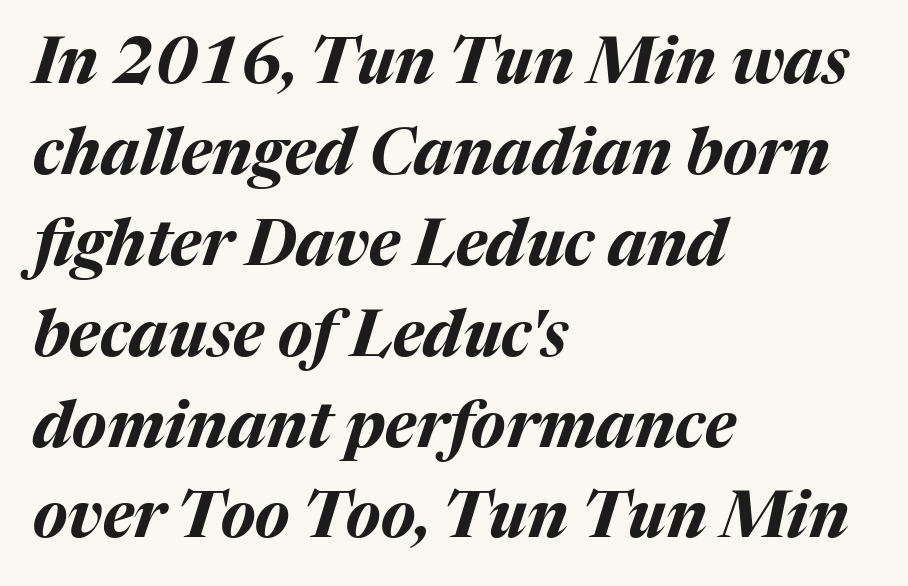
Compared with a centered layout, this one pins lines to the left instead. Observe the lean: these are italic letterforms. The face used here is proportionally spaced, like ordinary book or web type. The specimen omits any rule beneath the text block's lines. Weight check: bold — yes, fully.
